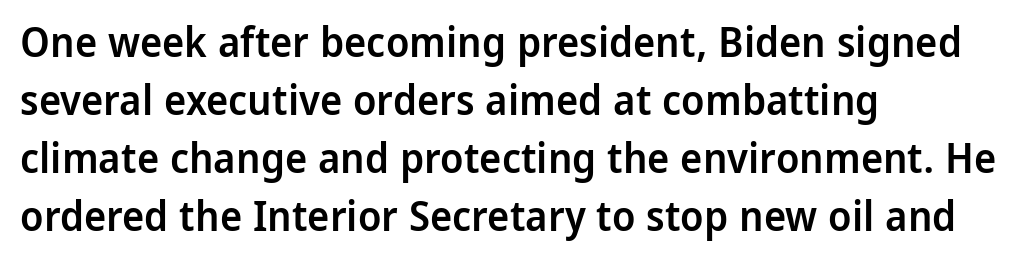
The characters display no serif detailing; their extremities are plain. Alignment: flush left. Unlike italic type, these characters show no tilt at all. The sample has been set in demibold, a notch under bold. Is this a fixed-width face? No — the glyphs have proportional, varying widths.
